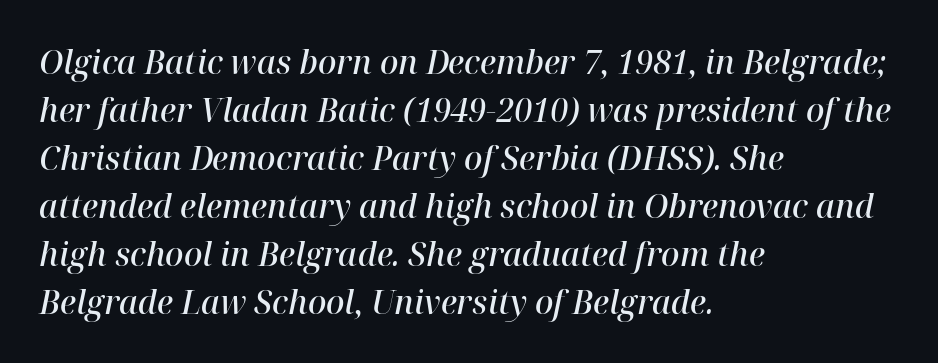
{"serif": "yes", "italic": "yes", "lean": "right", "slant_degrees": 12, "bold": "semi", "weight": "semibold", "width": "normal", "stroke_contrast": "high", "x_height": "medium", "monospaced": "no", "underline": "no", "align": "left", "line_spacing": "normal", "line_spacing_ratio": 1.5, "letter_spacing": "normal", "letter_spacing_em": 0.0, "glyph_px": 32}
